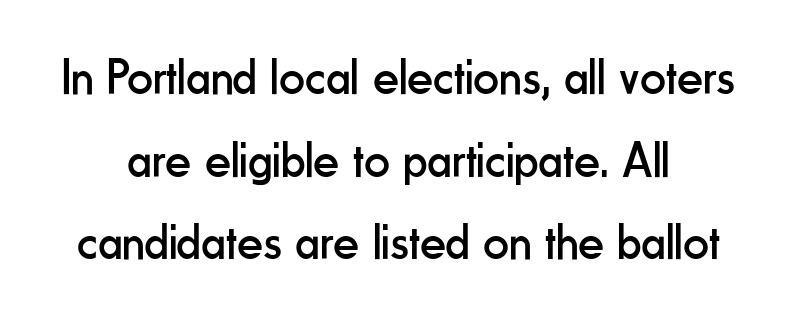
Q: Is the text bold? A: No.
Q: Is the text italic (slanted)? A: No, it is upright.
Q: Is the typeface a serif or a sans-serif typeface? A: Sans-serif.
Q: Is the text underlined? A: No.
Q: Is the spacing between letters normal or unusually wide? A: Normal.
Q: Is the spacing between lines tight, normal or loose? A: Normal.
Q: Width (condensed, normal, or wide)? A: Condensed.
Q: Stroke contrast? A: Low.
Q: x-height? A: Small.
Q: Monospaced? A: No.
